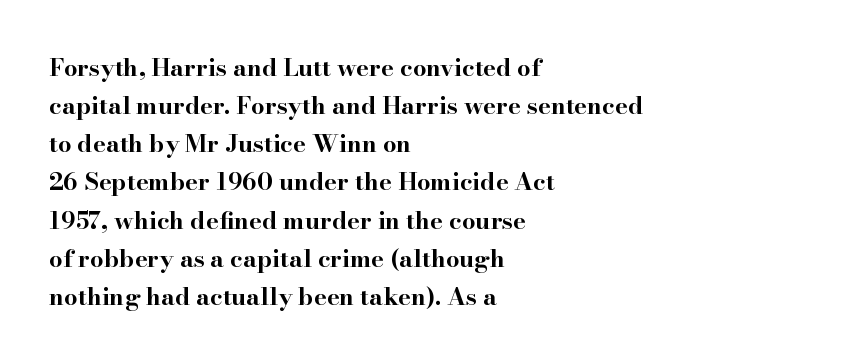
Any mark beneath the type? The region is blank. The letters stand upright; this is a roman face. The type is set solid horizontally, with unmodified tracking. Which margin do the lines hug? The left one — the right edge is uneven. The rendering uses a bold face; every stroke is thick and dark.
